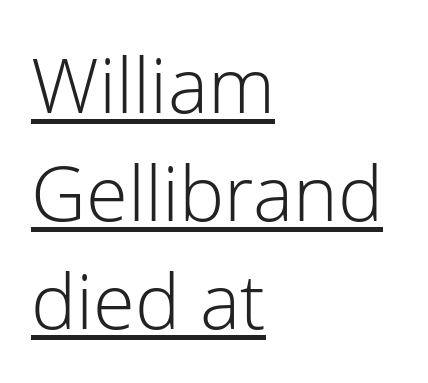
The type is set solid horizontally, with unmodified tracking. Has an underline been added? It has. The text block is weighted toward the left margin, trailing off unevenly rightward. Check where the strokes stop: nothing finishes them off — pure sans.
